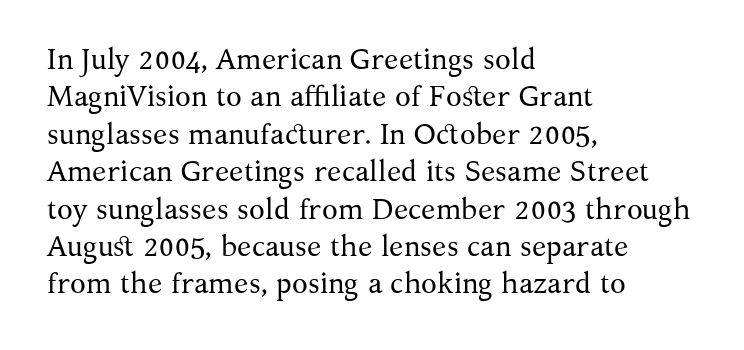
The rag falls on the right side of this text block. Successive baselines arrive at the customary interval. A typesetter would call this proportional, since set widths differ per character. No extra tracking has been applied to these lines. Underline: absent. This sample uses an upright cut, with every glyph sitting square on the baseline.
